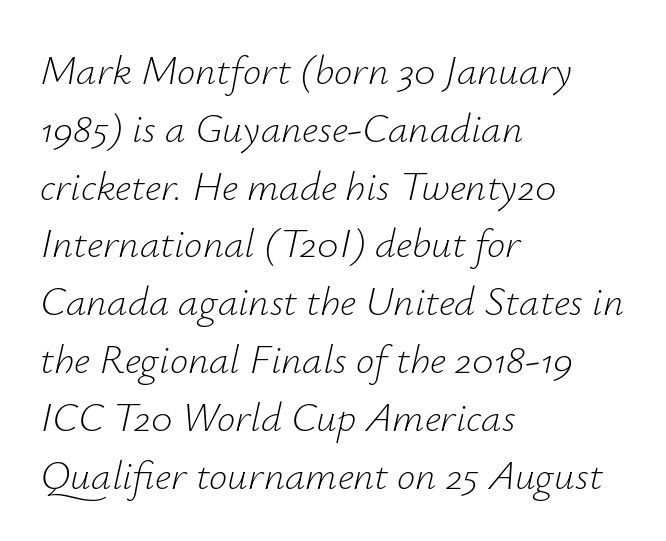
The image shows 41 px light type, italic (leaning right); set left-aligned, normal line spacing (1.41x), normal letter spacing, not underlined; low stroke contrast and a small x-height.
